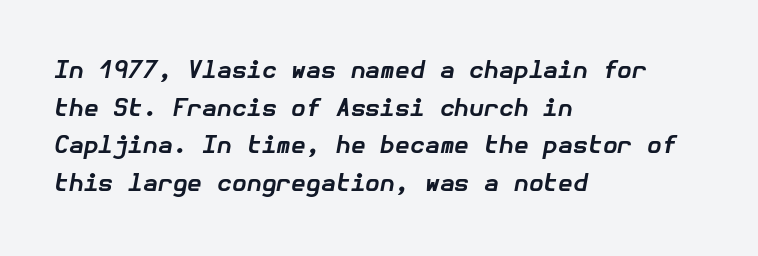
Nobody touched the tracking dial on this one. Only glyphs here, with clear space below each row. A typesetter would mark this as italic. As a designer I'd log this as weight 700, bold.
